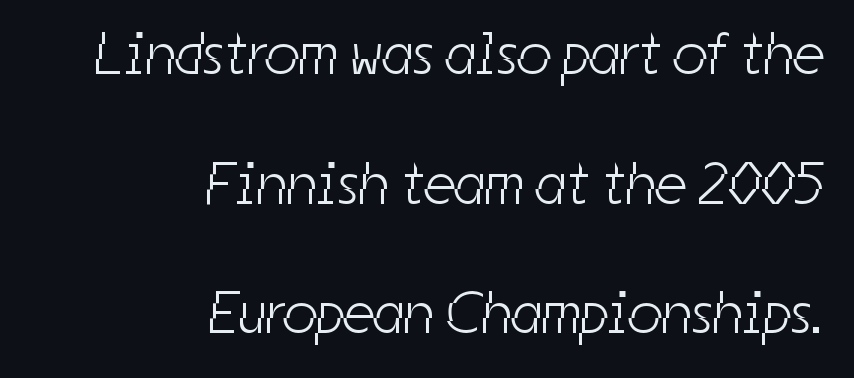
{"serif": "no", "bold": "no", "weight": "light", "width": "condensed", "stroke_contrast": "low", "x_height": "medium", "monospaced": "no", "underline": "no", "align": "right", "line_spacing": "loose", "line_spacing_ratio": 2.16, "letter_spacing": "normal", "letter_spacing_em": 0.0, "glyph_px": 60}
